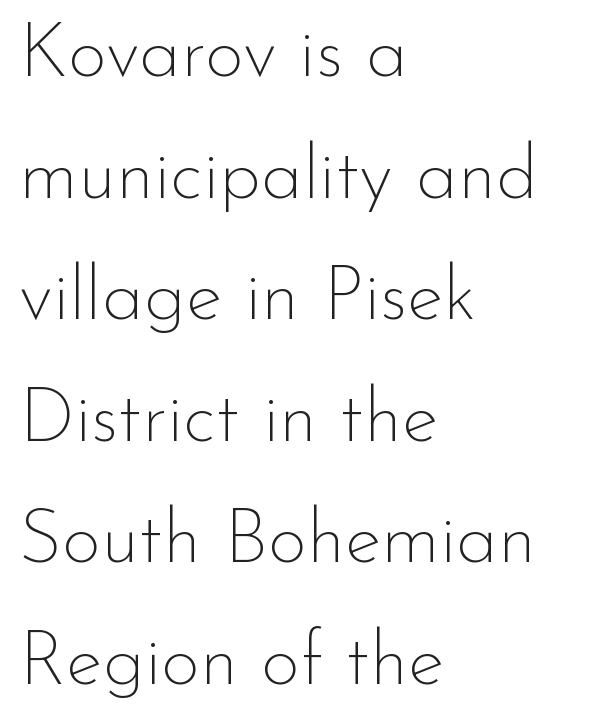
The specimen reads as upright at a glance. Serifs: no, the terminals of the letterforms are clean. The line texture is even and compact thanks to regular tracking. Horizontal alignment here is leftward, the default for most running prose. Think of a printed novel: that variable character pitch is what you see here.
